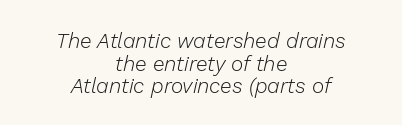
{"italic": "yes", "lean": "right", "slant_degrees": 13, "bold": "no", "underline": "no", "align": "center", "line_spacing": "tight", "line_spacing_ratio": 1.08, "letter_spacing": "normal", "letter_spacing_em": 0.0, "glyph_px": 21}
